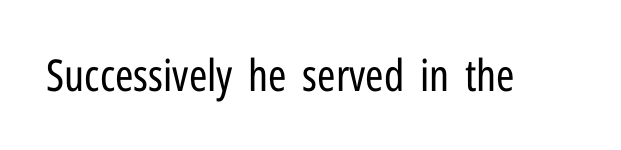
{"serif": "no", "italic": "no", "bold": "no", "weight": "regular", "width": "condensed", "stroke_contrast": "low", "x_height": "medium", "monospaced": "no", "underline": "no", "letter_spacing": "normal", "letter_spacing_em": 0.0, "glyph_px": 44}
